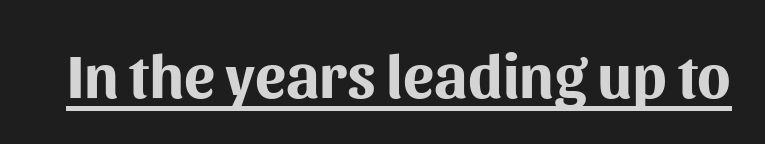
The image shows 62 px bold sans-serif type, upright; set normal letter spacing, underlined; medium stroke contrast and a medium x-height.
